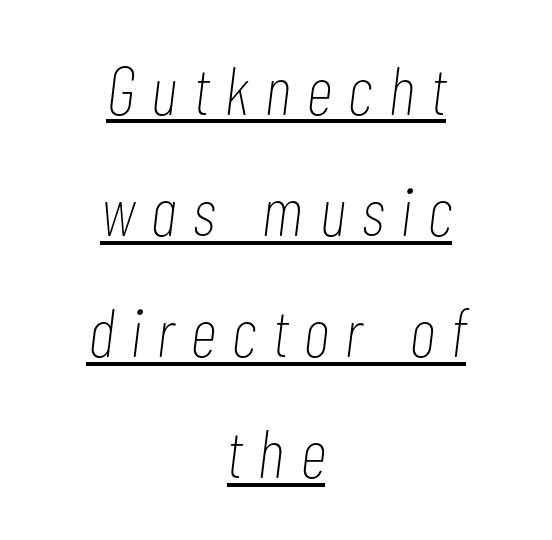
Is the block centered? Yes — each line is placed symmetrically about the middle. These lines are rendered in a variable-pitch font. Italic? Definitely — the glyphs are oblique. The passage shown is not bold in any degree. This is underlined copy, the kind a proofreader might mark for attention. Substantial extra tracking has been applied to these lines.
